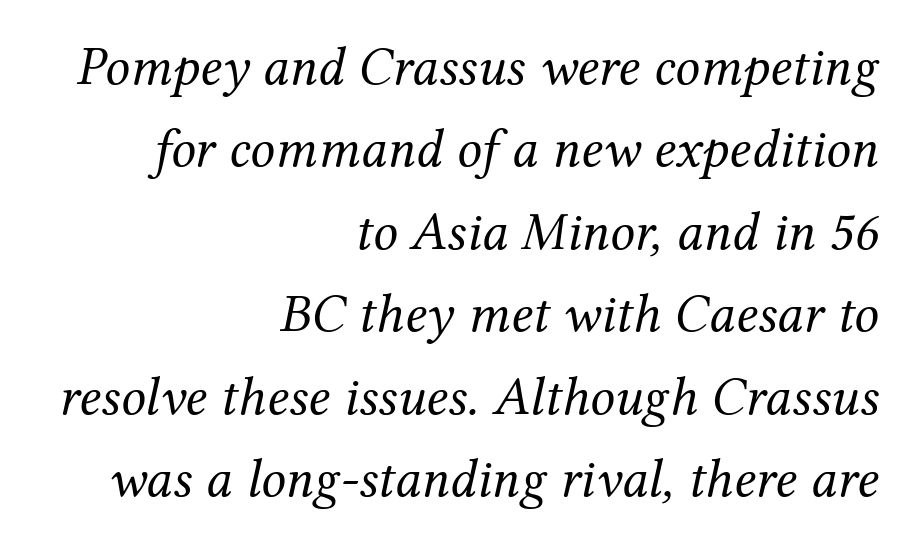
{"serif": "yes", "italic": "yes", "lean": "right", "slant_degrees": 12, "bold": "no", "weight": "regular", "width": "normal", "stroke_contrast": "medium", "x_height": "medium", "monospaced": "no", "underline": "no", "align": "right", "line_spacing": "normal", "line_spacing_ratio": 1.5, "letter_spacing": "normal", "letter_spacing_em": 0.0, "glyph_px": 55}
